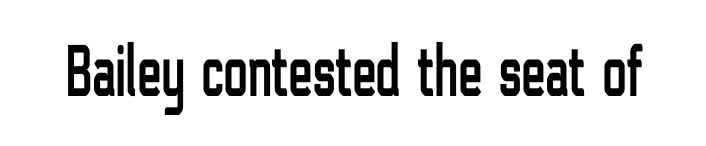
Q: Is the text italic (slanted)? A: No, it is upright.
Q: Is the typeface a serif or a sans-serif typeface? A: Sans-serif.
Q: Is the text underlined? A: No.
Q: Is the spacing between letters normal or unusually wide? A: Normal.
Q: Width (condensed, normal, or wide)? A: Condensed.
Q: Stroke contrast? A: Low.
Q: x-height? A: Medium.
Q: Monospaced? A: No.
